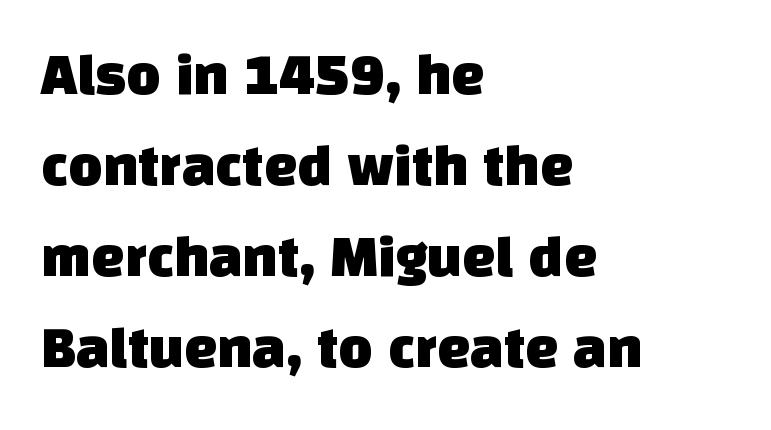
Think of a printed novel: that variable character pitch is what you see here. The tracking reads as untouched default to a designer's eye. This is sans-serif lettering, the kind often seen on screens and signage. A bare baseline throughout the passage.
